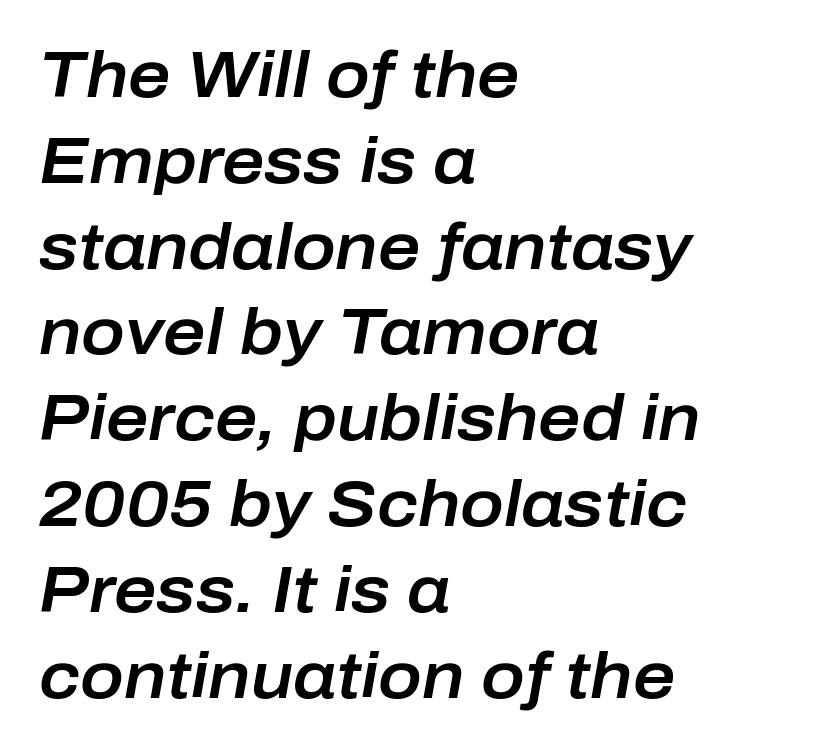
Layout note: lines flush left. Do the characters align in a grid? No, the font is proportional. The passage shown is not underscored anywhere. Notice how descenders clear the ascenders below comfortably — that's standard leading.
